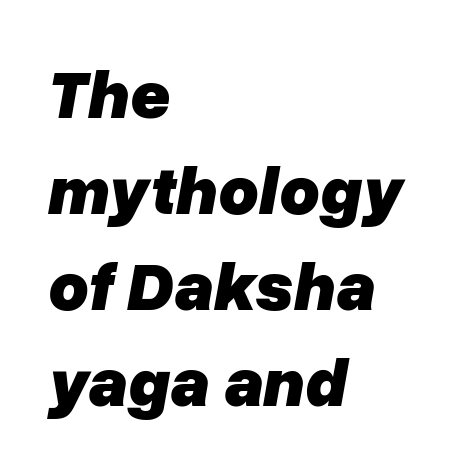
Thick stems and heavy bowls — unmistakably bold. Leading matches the norm, producing a regular column. Rule under the text: the space is simply empty. Alignment: flush left. Nobody touched the tracking dial on this one. Rendered with sloped, italic letterforms.
